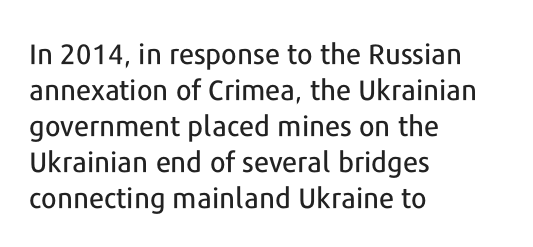
Q: Is the text italic (slanted)? A: No, it is upright.
Q: Is the typeface a serif or a sans-serif typeface? A: Sans-serif.
Q: Is the text underlined? A: No.
Q: How is the paragraph aligned? A: Left-aligned.
Q: Is the spacing between letters normal or unusually wide? A: Normal.
Q: Is the spacing between lines tight, normal or loose? A: Normal.
Q: Width (condensed, normal, or wide)? A: Normal.
Q: Stroke contrast? A: Low.
Q: x-height? A: Medium.
Q: Monospaced? A: No.
